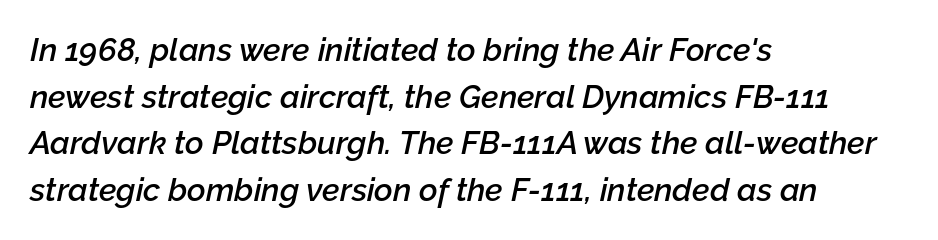
Q: Is the text bold? A: Semi-bold.
Q: Is the text italic (slanted)? A: Yes, it leans right by about 12 degrees.
Q: Is the text underlined? A: No.
Q: How is the paragraph aligned? A: Left-aligned.
Q: Is the spacing between letters normal or unusually wide? A: Normal.
Q: Is the spacing between lines tight, normal or loose? A: Normal.
Q: Width (condensed, normal, or wide)? A: Normal.
Q: Stroke contrast? A: Low.
Q: x-height? A: Medium.
Q: Monospaced? A: No.
